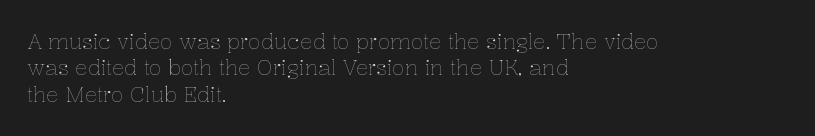
The image shows 21 px text type, upright; set left-aligned, normal line spacing (1.26x), normal letter spacing, not underlined.
